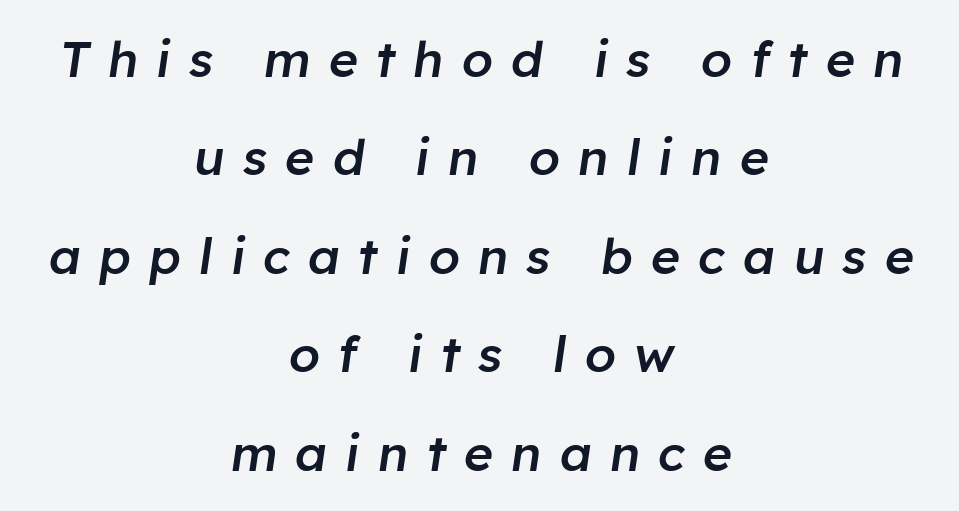
The image shows 50 px semibold type, italic (leaning right); set centered, loose line spacing (1.97x), unusually wide letter spacing (+0.36 em), not underlined; low stroke contrast and a medium x-height.
